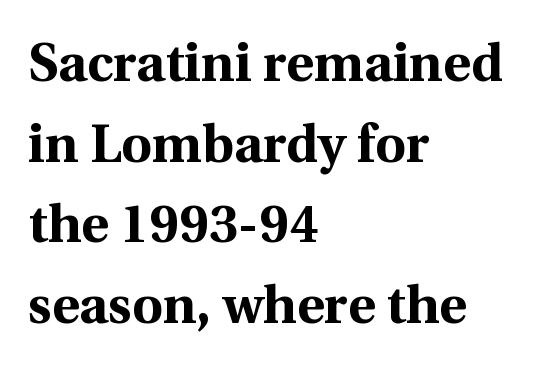
{"serif": "yes", "italic": "no", "bold": "yes", "weight": "bold", "width": "normal", "x_height": "medium", "monospaced": "no", "underline": "no", "align": "left", "line_spacing": "normal", "line_spacing_ratio": 1.52, "letter_spacing": "normal", "letter_spacing_em": 0.0, "glyph_px": 53}
